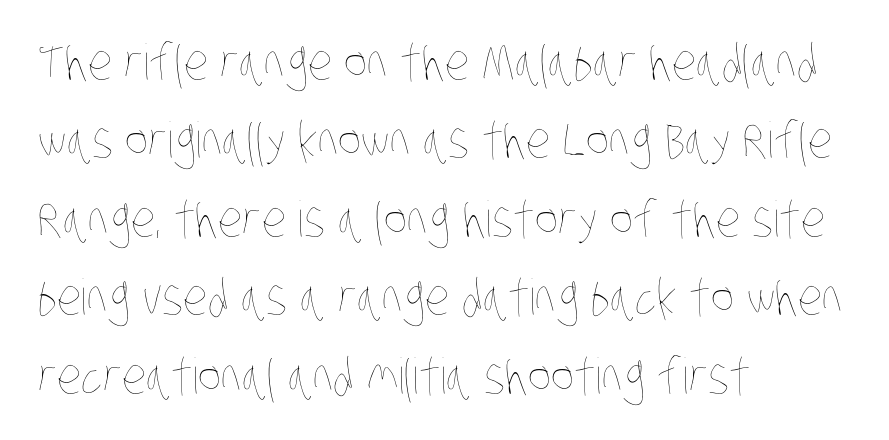
Q: Is the text bold? A: No.
Q: Is the text underlined? A: No.
Q: How is the paragraph aligned? A: Left-aligned.
Q: Is the spacing between letters normal or unusually wide? A: Normal.
Q: Is the spacing between lines tight, normal or loose? A: Normal.
Q: Width (condensed, normal, or wide)? A: Condensed.
Q: Stroke contrast? A: Low.
Q: x-height? A: Large.
Q: Monospaced? A: No.
